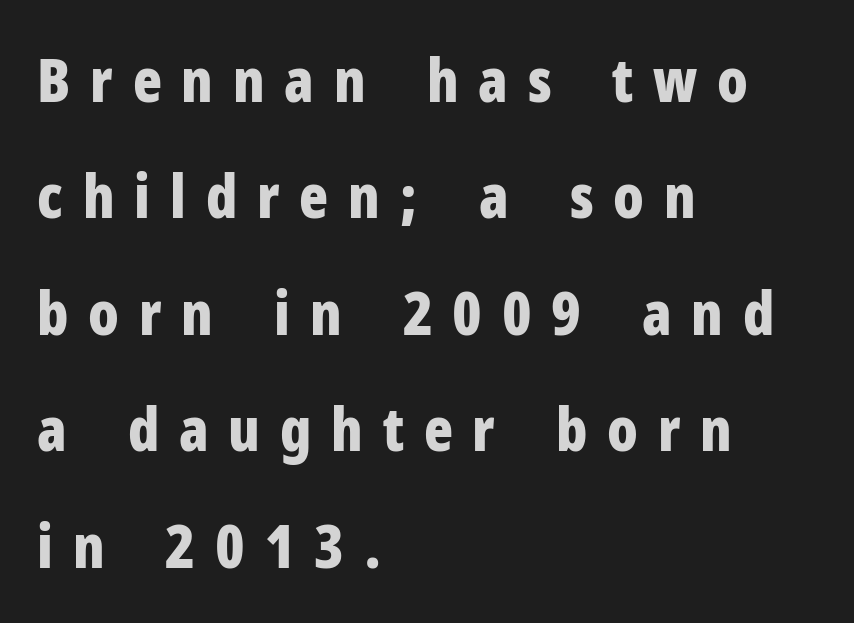
The image shows 60 px bold, condensed sans-serif type, upright; set left-aligned, loose line spacing (1.94x), unusually wide letter spacing (+0.33 em), not underlined; low stroke contrast and a medium x-height.
